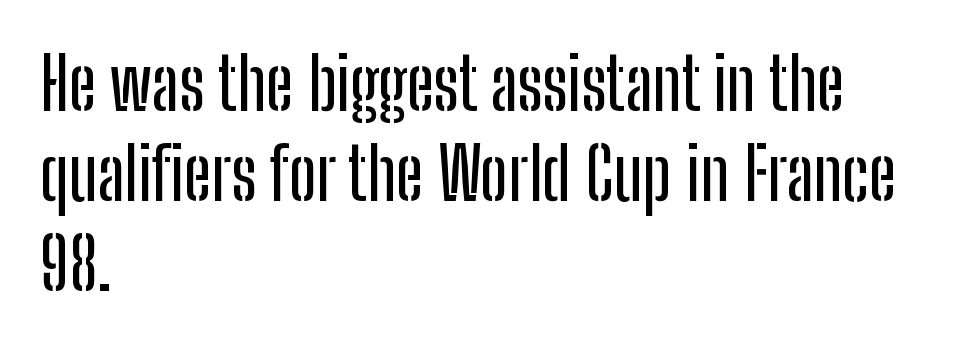
This sample has the flowing, uneven cadence of proportional lettering. The specimen reads as upright at a glance. Words float on clear page, feet unadorned. Each letter's strokes conclude bluntly, with no projecting serifs. Horizontal bands of white between lines are of average thickness.
